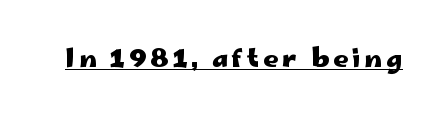
The image shows 26 px bold type, upright; set underlined.
